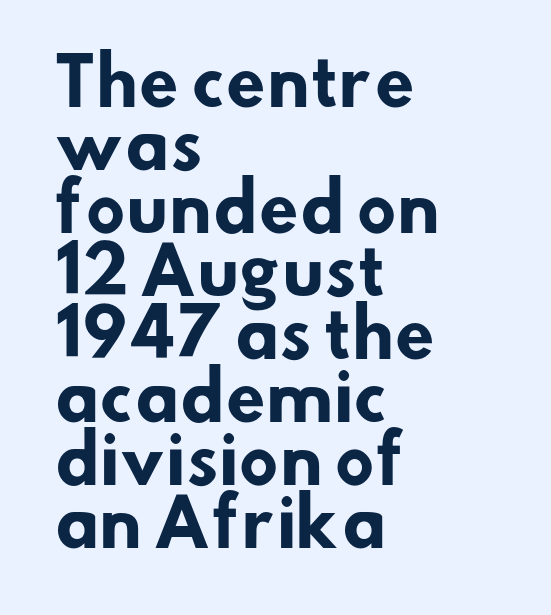
Q: Is the text bold? A: Yes.
Q: Is the typeface a serif or a sans-serif typeface? A: Sans-serif.
Q: Is the text underlined? A: No.
Q: How is the paragraph aligned? A: Left-aligned.
Q: Is the spacing between letters normal or unusually wide? A: Normal.
Q: Is the spacing between lines tight, normal or loose? A: Tight.
Q: Width (condensed, normal, or wide)? A: Normal.
Q: Stroke contrast? A: Low.
Q: x-height? A: Small.
Q: Monospaced? A: No.
